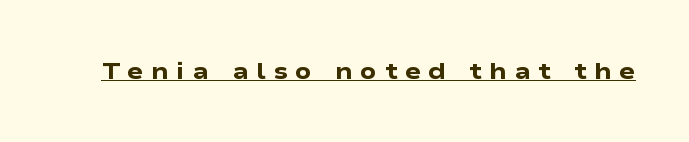
Q: Is the text bold? A: Yes.
Q: Is the text italic (slanted)? A: No, it is upright.
Q: Is the text underlined? A: Yes.
Q: Is the spacing between letters normal or unusually wide? A: Unusually wide.
